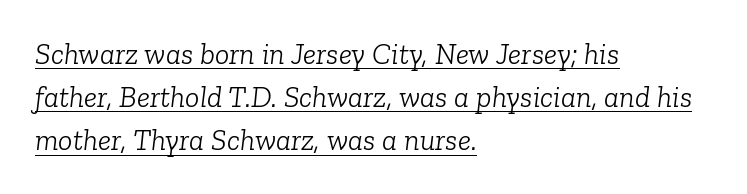
The image shows 30 px light serif type, italic (leaning right); set left-aligned, normal line spacing (1.44x), normal letter spacing, underlined; low stroke contrast and a medium x-height.
